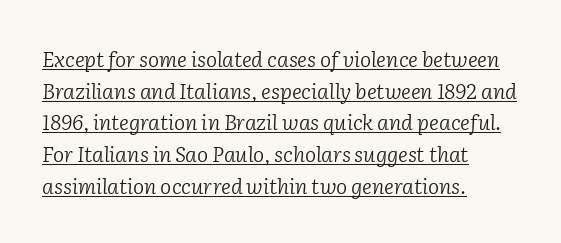
The words here are underlined. Every character sits at an angle, as italics do. The strokes are not fattened; the text isn't bold. The letters sit at their default tracking, neither squeezed nor spread. Does the copy run flush right? No — it runs flush left.
